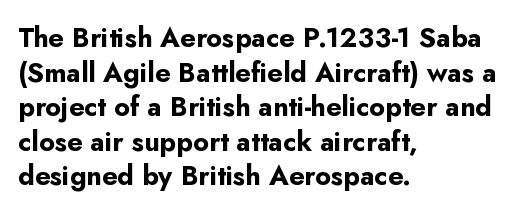
The image shows 27 px bold type, upright; set left-aligned, normal line spacing (1.28x), normal letter spacing, not underlined.
